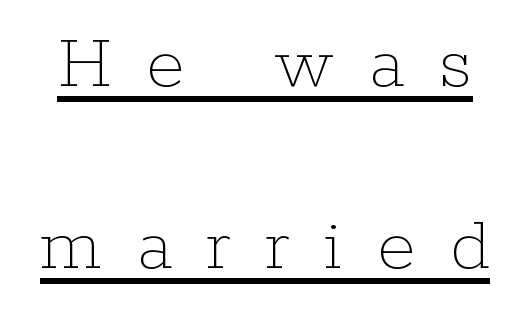
Stems here are at most as thick as an everyday book face. Notice how the stems are strictly vertical — no italics here. What's the leading like? Stretched, with rows far apart. Here the designer chose a conventional face with non-uniform glyph widths.
